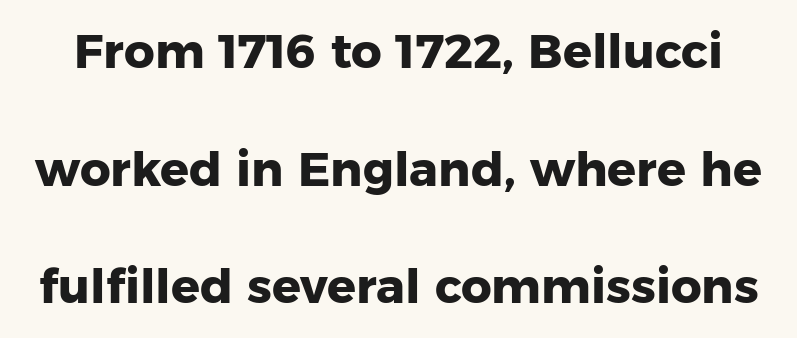
The image shows 48 px heavy sans-serif type, upright; set loose line spacing (2.45x), normal letter spacing, not underlined; low stroke contrast and a medium x-height.
